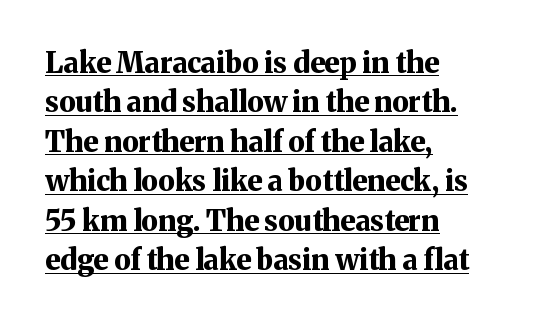
Q: Is the text bold? A: Yes.
Q: Is the text italic (slanted)? A: No, it is upright.
Q: Is the typeface a serif or a sans-serif typeface? A: Serif.
Q: Is the text underlined? A: Yes.
Q: How is the paragraph aligned? A: Left-aligned.
Q: Is the spacing between letters normal or unusually wide? A: Normal.
Q: Is the spacing between lines tight, normal or loose? A: Normal.
Q: Width (condensed, normal, or wide)? A: Normal.
Q: Stroke contrast? A: Medium.
Q: x-height? A: Medium.
Q: Monospaced? A: No.
